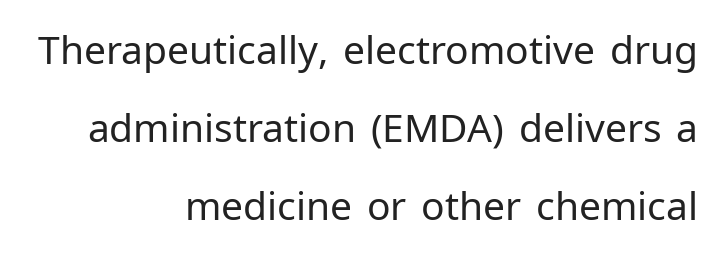
The image shows 39 px regular-weight sans-serif type, upright; set right-aligned, loose line spacing (2.0x), normal letter spacing, not underlined; low stroke contrast and a medium x-height.
